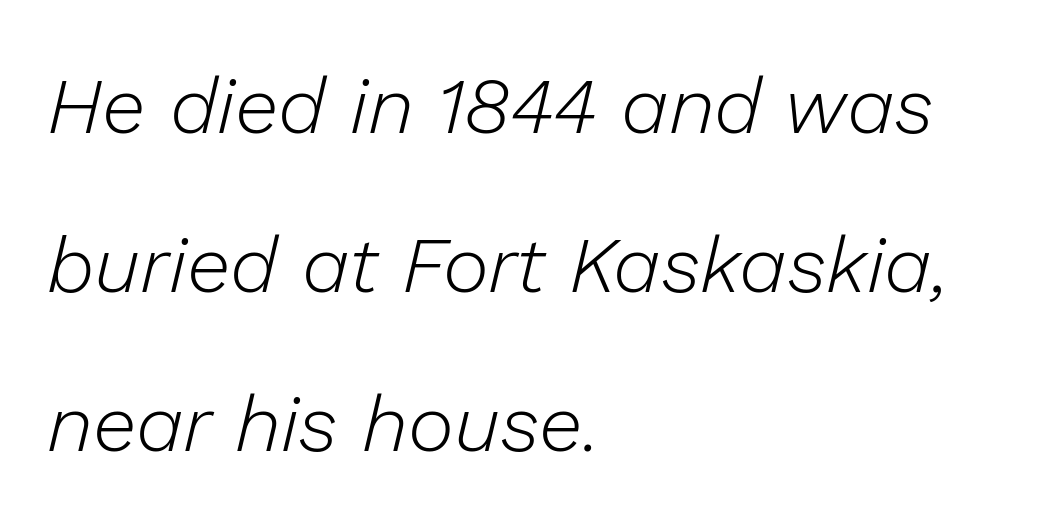
{"italic": "yes", "lean": "right", "slant_degrees": 13, "bold": "no", "weight": "light", "width": "normal", "stroke_contrast": "low", "x_height": "medium", "monospaced": "no", "underline": "no", "align": "left", "line_spacing": "loose", "line_spacing_ratio": 2.01, "letter_spacing": "normal", "letter_spacing_em": 0.0, "glyph_px": 79}
